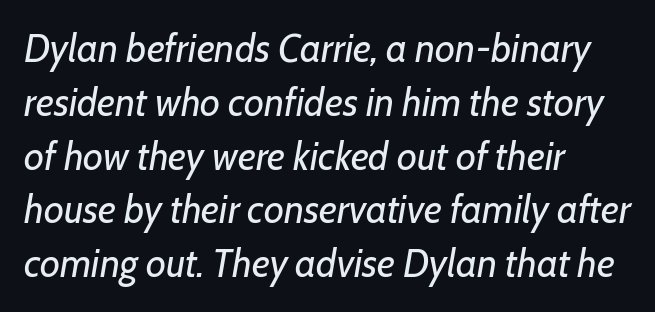
{"italic": "yes", "lean": "right", "slant_degrees": 7, "bold": "no", "weight": "regular", "width": "normal", "stroke_contrast": "low", "x_height": "medium", "monospaced": "no", "underline": "no", "align": "left", "line_spacing": "normal", "line_spacing_ratio": 1.38, "letter_spacing": "normal", "letter_spacing_em": 0.0, "glyph_px": 39}
